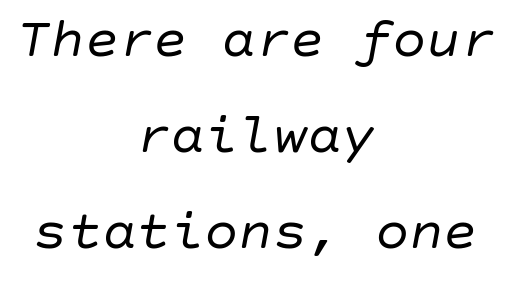
Teacher's note: observe the equal gaps on both sides — that is centered alignment. Vertically, the passage feels balanced, rows spaced as you'd expect. Tracking here is standard; glyphs follow each other at the usual distance. Honestly, there is no underline to notice here at all.
